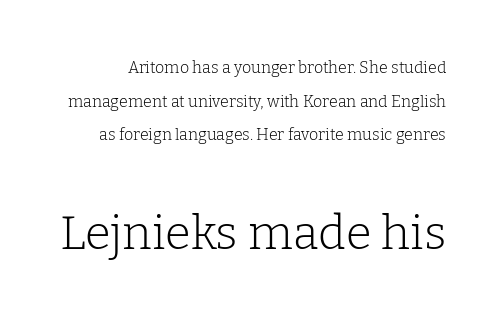
Top chunk: small. Bottom chunk: large. Inter-character spacing is left at the font's built-in metrics. The glyphs in this specimen are seriffed. Upright lettering throughout. Stems here are at most as thick as an everyday book face.
